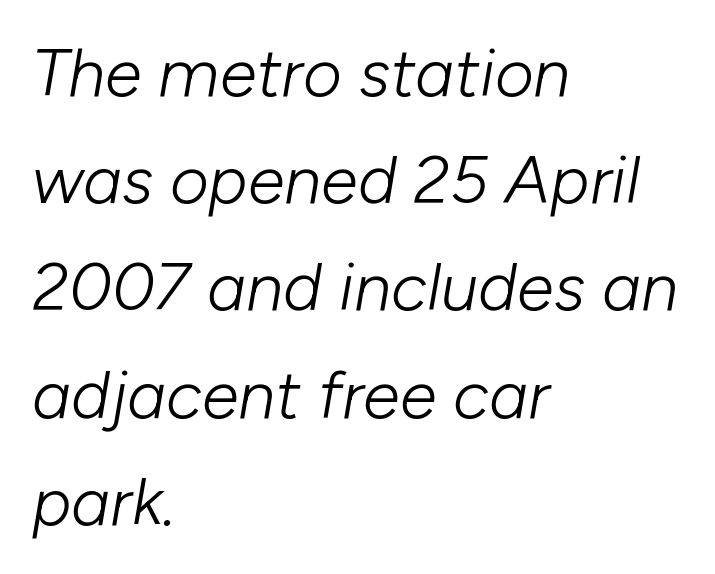
The image shows 67 px light type, italic (leaning right); set left-aligned, normal line spacing (1.6x), normal letter spacing, not underlined; low stroke contrast and a medium x-height.
